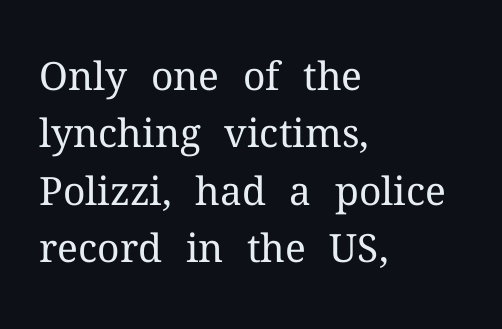
Upright lettering throughout. Left-aligned paragraph, ragged on the right. Interline gaps are of average width in this sample. A quiet, ordinary-to-light weight characterises the typeface. This rendering leaves character spacing at its baseline value. The passage shown is typeset with a serif family.
